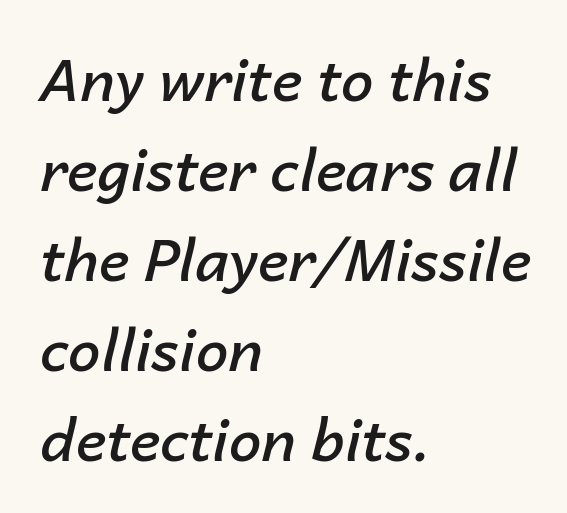
{"italic": "yes", "lean": "right", "slant_degrees": 14, "bold": "semi", "weight": "semibold", "width": "normal", "stroke_contrast": "low", "x_height": "medium", "monospaced": "no", "underline": "no", "align": "left", "line_spacing": "normal", "line_spacing_ratio": 1.55, "letter_spacing": "normal", "letter_spacing_em": 0.0, "glyph_px": 58}
